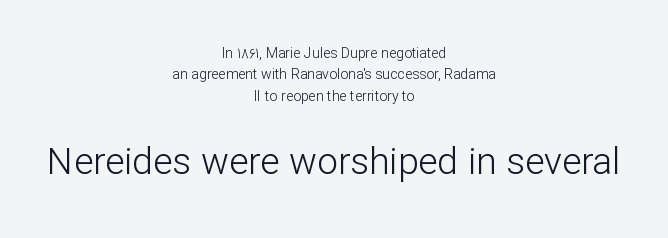
{"serif": "no", "italic": "no", "bold": "no", "weight": "light", "width": "normal", "stroke_contrast": "low", "x_height": "medium", "monospaced": "no", "underline": "no", "align": "center", "line_spacing": "normal", "line_spacing_ratio": 1.52, "letter_spacing": "normal", "letter_spacing_em": 0.0, "larger_block": "second", "size_ratio": 2.64, "glyph_px": 37}
